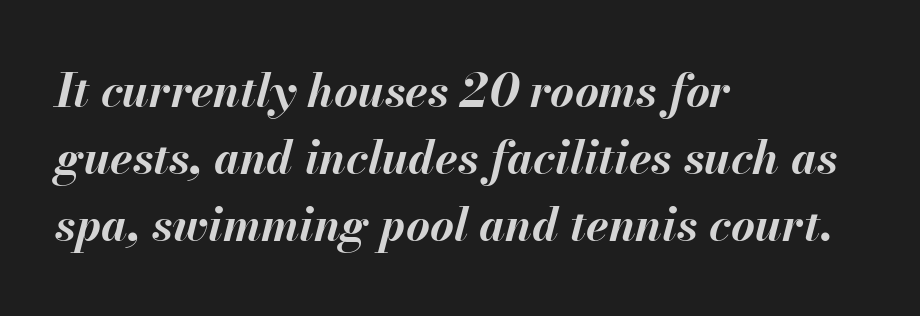
The image shows 46 px bold type, italic (leaning right); set left-aligned, normal line spacing (1.46x), normal letter spacing, not underlined; medium stroke contrast and a small x-height.
